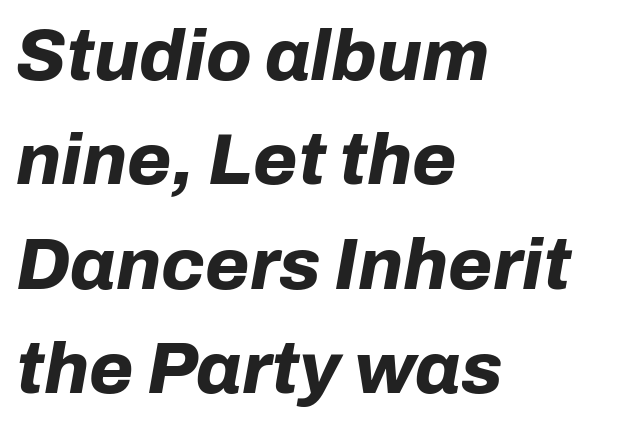
The lettering tilts uniformly, giving the passage an italic look. Students, this is bold: see how much ink each stroke carries. Think of a printed novel: that variable character pitch is what you see here. The string is rendered with underlining switched off. Is the letter spacing exaggerated? No — it looks like the ordinary default.
